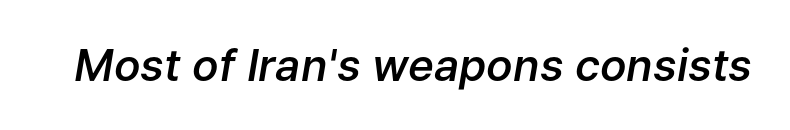
{"italic": "yes", "lean": "right", "slant_degrees": 9, "bold": "semi", "weight": "semibold", "width": "normal", "stroke_contrast": "low", "x_height": "medium", "monospaced": "no", "underline": "no", "letter_spacing": "normal", "letter_spacing_em": 0.0, "glyph_px": 44}
